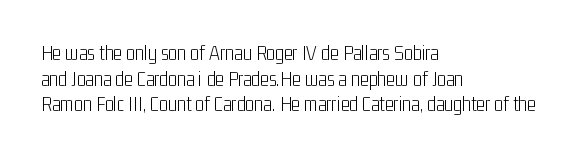
The image shows 21 px text type, upright; set left-aligned, line spacing 1.22x, normal letter spacing, not underlined.
